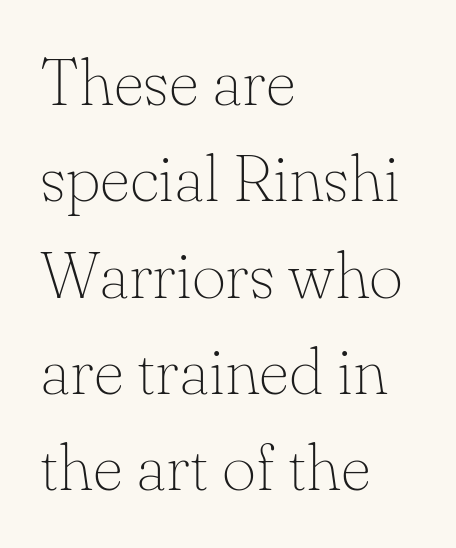
The image shows 66 px thin serif type, upright; set left-aligned, normal line spacing (1.46x), normal letter spacing, not underlined; low stroke contrast and a small x-height.
